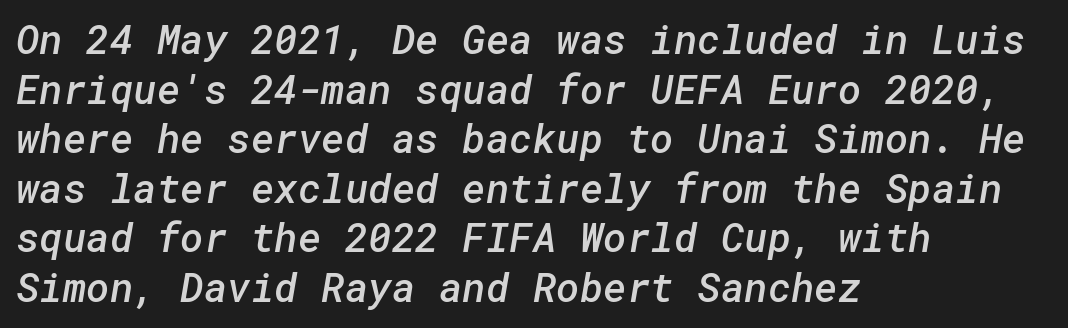
The image shows 40 px semibold sans-serif type; set left-aligned, line spacing 1.24x, normal letter spacing, not underlined; low stroke contrast and a medium x-height.
